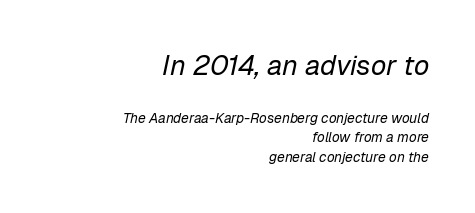
Q: Is the text bold? A: No.
Q: Is the text italic (slanted)? A: Yes, it leans right by about 12 degrees.
Q: Is the text underlined? A: No.
Q: How is the paragraph aligned? A: Right-aligned.
Q: Is the spacing between letters normal or unusually wide? A: Normal.
Q: Is the spacing between lines tight, normal or loose? A: Normal.
Q: Which block of text is set in a larger size, the first (top) or the second (bottom)? A: The first (top) one.
Q: Width (condensed, normal, or wide)? A: Normal.
Q: Stroke contrast? A: Low.
Q: x-height? A: Medium.
Q: Monospaced? A: No.
